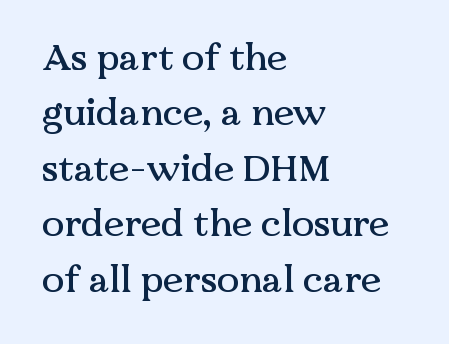
Q: Is the text italic (slanted)? A: No, it is upright.
Q: Is the typeface a serif or a sans-serif typeface? A: Serif.
Q: Is the text underlined? A: No.
Q: How is the paragraph aligned? A: Left-aligned.
Q: Is the spacing between letters normal or unusually wide? A: Normal.
Q: Is the spacing between lines tight, normal or loose? A: Normal.
Q: Width (condensed, normal, or wide)? A: Normal.
Q: Stroke contrast? A: Medium.
Q: x-height? A: Medium.
Q: Monospaced? A: No.
